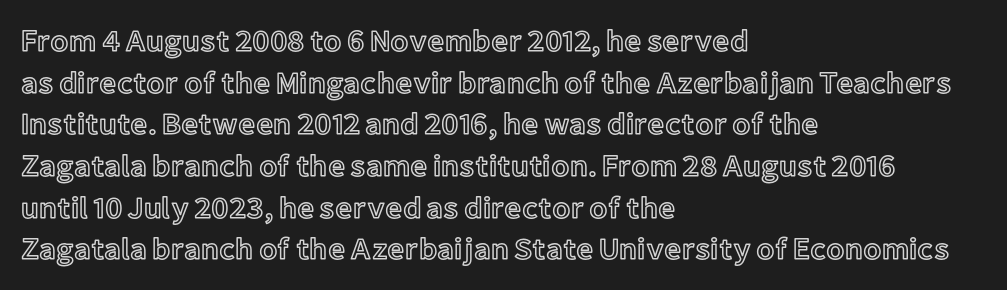
The image shows 30 px text type, upright; set left-aligned, normal line spacing (1.39x), normal letter spacing, not underlined; a medium x-height.
